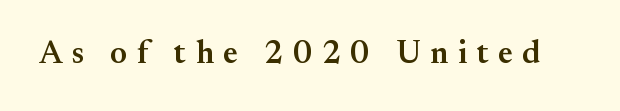
The image shows 32 px semibold serif type, upright; set unusually wide letter spacing (+0.3 em), not underlined; medium stroke contrast and a small x-height.
